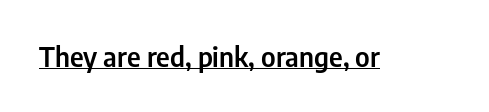
Q: Is the text italic (slanted)? A: No, it is upright.
Q: Is the text underlined? A: Yes.
Q: Is the spacing between letters normal or unusually wide? A: Normal.
